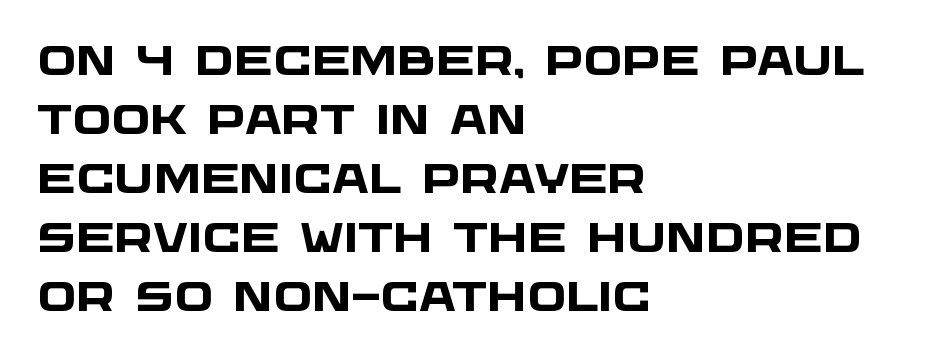
Unlike a traditional serif, this face leaves its strokes unadorned. Proportional: the letters do not fall into vertical columns. Typeset ragged right — the left edge is the straight one. How heavy is the stroke? Heavy — this is a bold.
